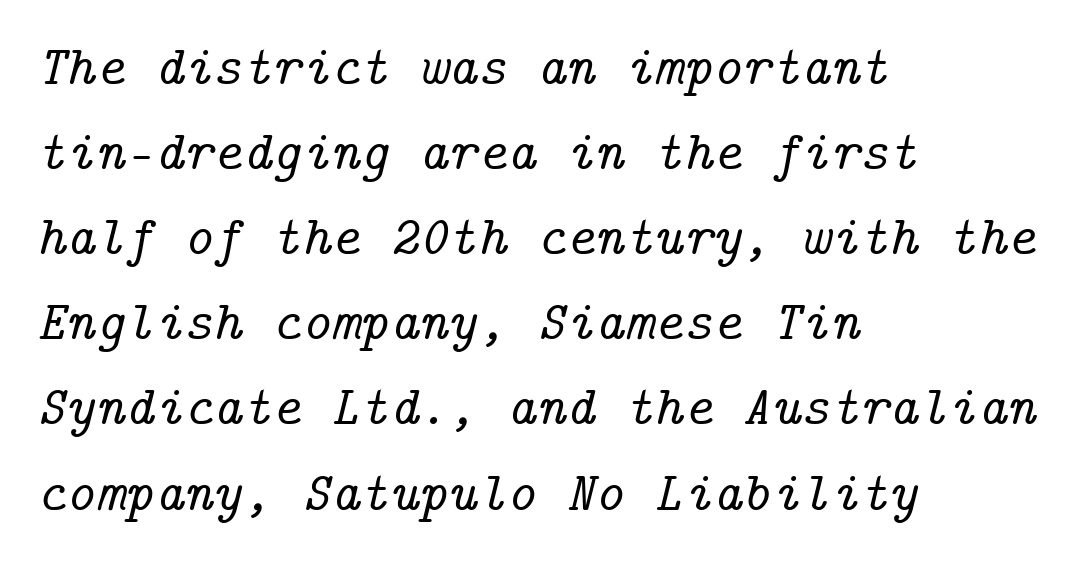
Regarding serifs, this sample has them. The vertical gap from one line to the next is medium. These lines stack with their left ends in a neat column. These lines keep a tight, regular rhythm from letter to letter.
